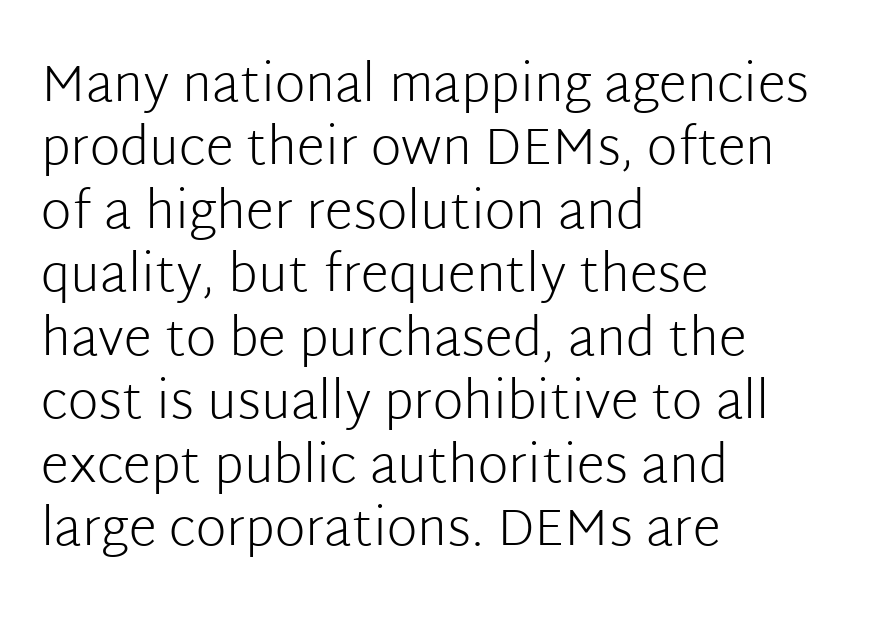
The image shows 52 px light sans-serif type, upright; set left-aligned, line spacing 1.22x, normal letter spacing, not underlined; low stroke contrast and a medium x-height.
